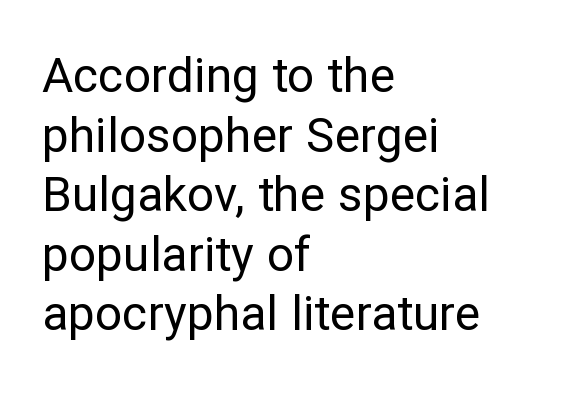
The image shows 48 px regular-weight sans-serif type, upright; set left-aligned, line spacing 1.24x, normal letter spacing, not underlined; low stroke contrast and a medium x-height.
